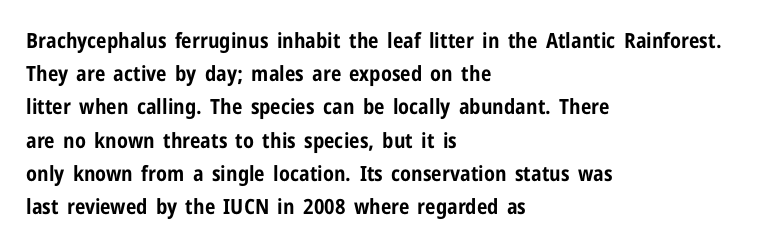
The font is running at its bold setting. Letters rest on an invisible, unmarked baseline. Students, note that the glyphs here touch the page at normal intervals. The rendering anchors every line to the left-hand side.
